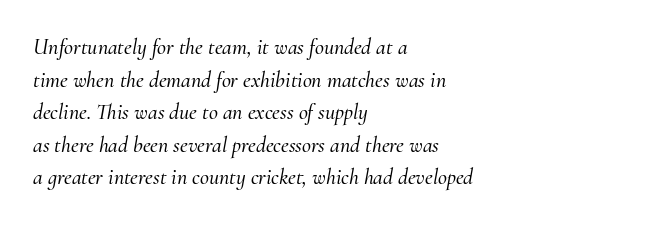
Q: Is the text italic (slanted)? A: Yes, it leans right by about 10 degrees.
Q: Is the text underlined? A: No.
Q: How is the paragraph aligned? A: Left-aligned.
Q: Is the spacing between letters normal or unusually wide? A: Normal.
Q: Is the spacing between lines tight, normal or loose? A: Normal.
